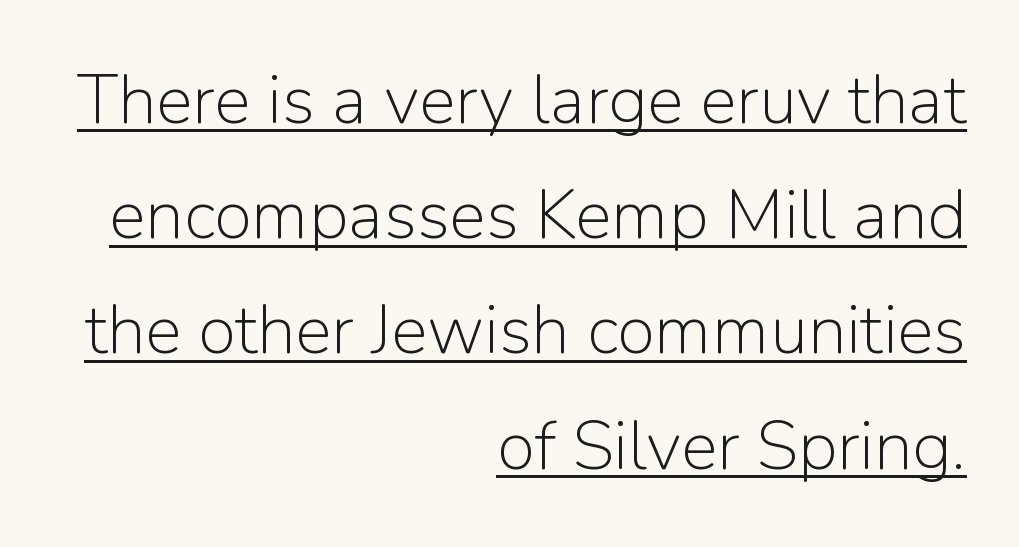
This is underlined copy, the kind a proofreader might mark for attention. Students, observe: this is what conventionally led text looks like. Note the varied advance widths — an 'i' is clearly narrower than an 'm'. Nope, not italic — everything's standing straight.
